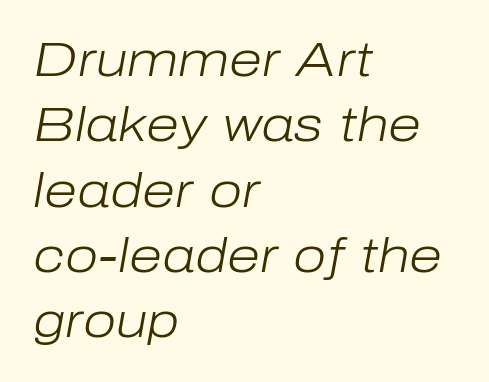
{"italic": "yes", "lean": "right", "slant_degrees": 10, "bold": "no", "weight": "light", "width": "normal", "stroke_contrast": "low", "x_height": "medium", "monospaced": "no", "underline": "no", "align": "left", "line_spacing": "normal", "line_spacing_ratio": 1.36, "letter_spacing": "normal", "letter_spacing_em": 0.0, "glyph_px": 48}
